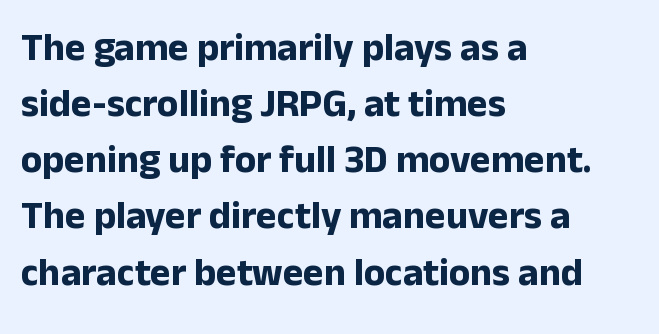
Q: Is the text bold? A: Yes.
Q: Is the text italic (slanted)? A: No, it is upright.
Q: Is the typeface a serif or a sans-serif typeface? A: Sans-serif.
Q: Is the text underlined? A: No.
Q: How is the paragraph aligned? A: Left-aligned.
Q: Is the spacing between letters normal or unusually wide? A: Normal.
Q: Is the spacing between lines tight, normal or loose? A: Normal.
Q: Width (condensed, normal, or wide)? A: Normal.
Q: Stroke contrast? A: Low.
Q: x-height? A: Medium.
Q: Monospaced? A: No.
